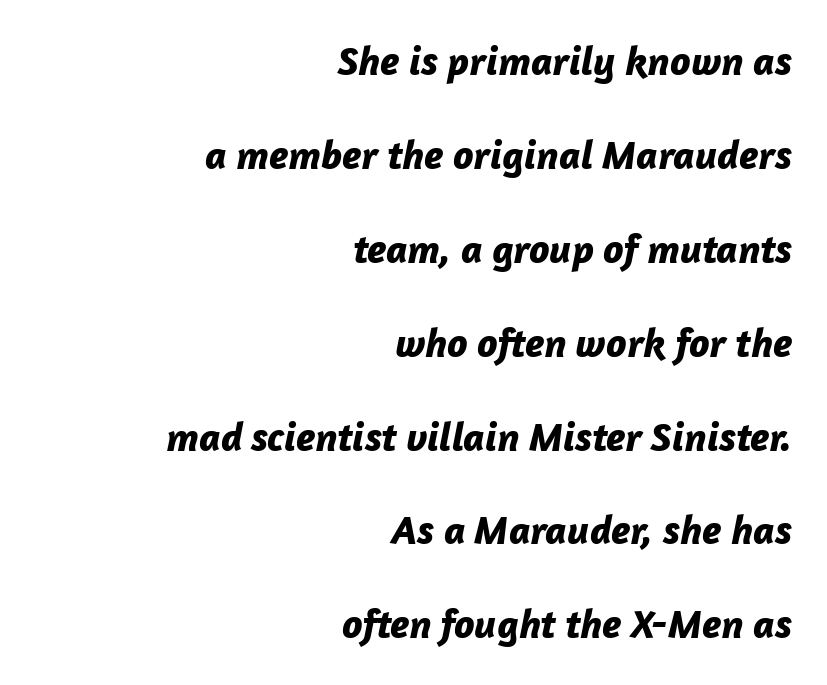
You could not count columns in this text — the font is proportionally spaced. Successive baselines arrive slowly, with a big drop between each. No word sits above an underline. This sample uses plain, unmodified letter spacing. The whole block is typeset with a tilt. A student would call this right alignment; a typographer would say flush right, rag left.
